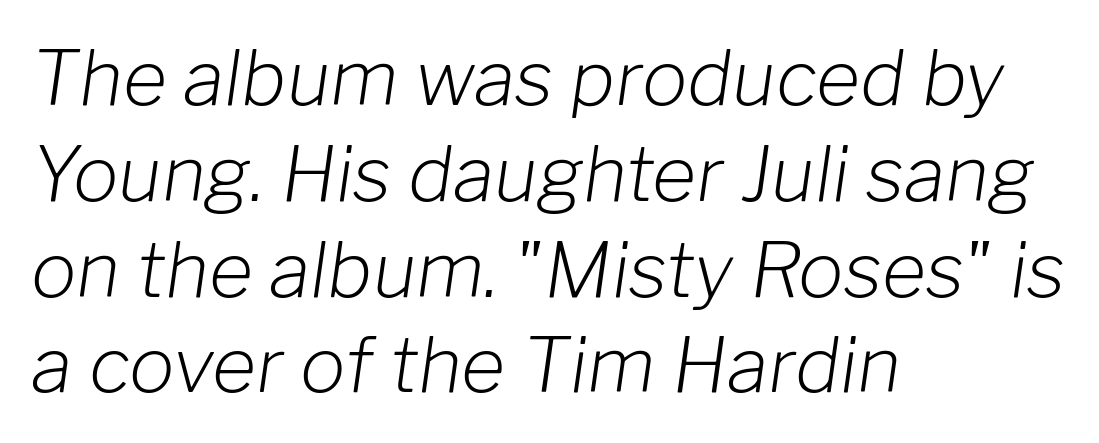
The image shows 76 px light type, italic (leaning right); set left-aligned, normal line spacing (1.26x), normal letter spacing, not underlined; low stroke contrast and a medium x-height.
